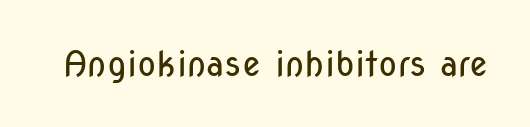
The image shows 35 px regular-weight, condensed sans-serif type, upright; set normal letter spacing, not underlined; low stroke contrast and a medium x-height.
